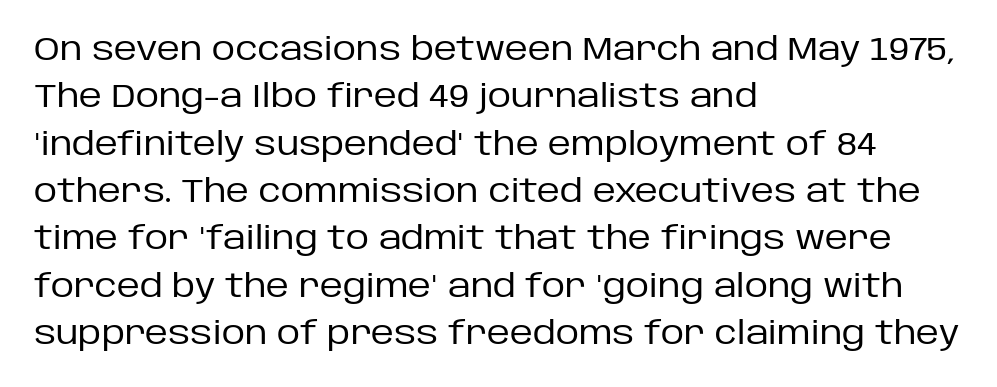
{"serif": "no", "italic": "no", "bold": "no", "weight": "regular", "width": "normal", "stroke_contrast": "low", "x_height": "large", "monospaced": "no", "underline": "no", "align": "left", "line_spacing": "normal", "line_spacing_ratio": 1.48, "letter_spacing": "normal", "letter_spacing_em": 0.0, "glyph_px": 32}
